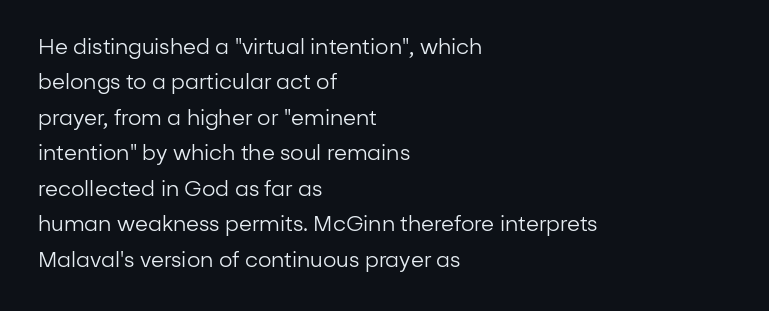
{"italic": "no", "bold": "no", "underline": "no", "align": "left", "line_spacing": "normal", "line_spacing_ratio": 1.69, "letter_spacing": "normal", "letter_spacing_em": 0.0, "glyph_px": 21}
